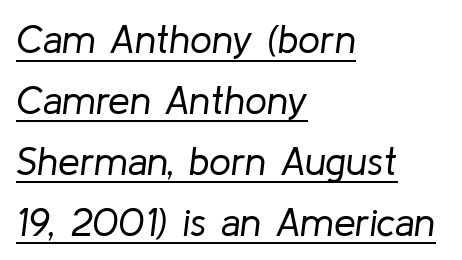
Spacing verdict: proportional, widths tailored to each character. Tracking here is standard; glyphs follow each other at the usual distance. Typeset ragged right — the left edge is the straight one. You can see a thin bar hugging the bottom of the glyphs. One glance says typical: line gaps are just what's usual. The font sits on the lighter half of the weight spectrum, regular included.
